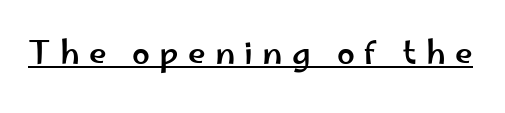
{"serif": "no", "italic": "no", "width": "wide", "stroke_contrast": "low", "x_height": "small", "monospaced": "no", "underline": "yes", "letter_spacing": "wide", "letter_spacing_em": 0.29, "glyph_px": 32}
